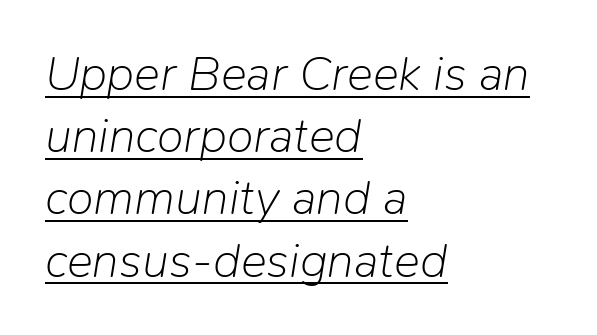
The image shows 49 px light type, italic (leaning right); set left-aligned, normal line spacing (1.27x), normal letter spacing, underlined; low stroke contrast and a medium x-height.
